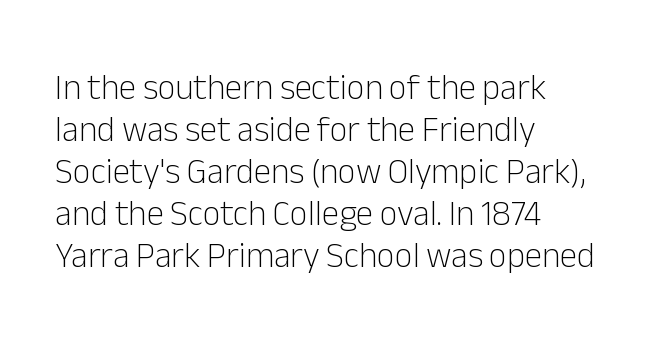
{"serif": "no", "italic": "no", "bold": "no", "weight": "light", "width": "normal", "stroke_contrast": "low", "x_height": "medium", "monospaced": "no", "underline": "no", "align": "left", "line_spacing_ratio": 1.2, "letter_spacing": "normal", "letter_spacing_em": 0.0, "glyph_px": 35}
